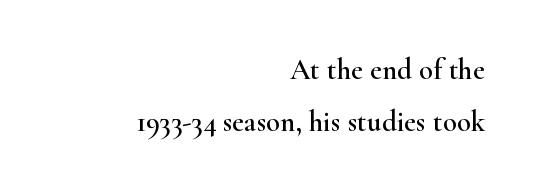
The letters stand straight up with perfectly vertical stems. These lines keep a tight, regular rhythm from letter to letter. Each line ends at the same right margin while the left side varies. Examine the stroke ends and you'll spot serifs.
